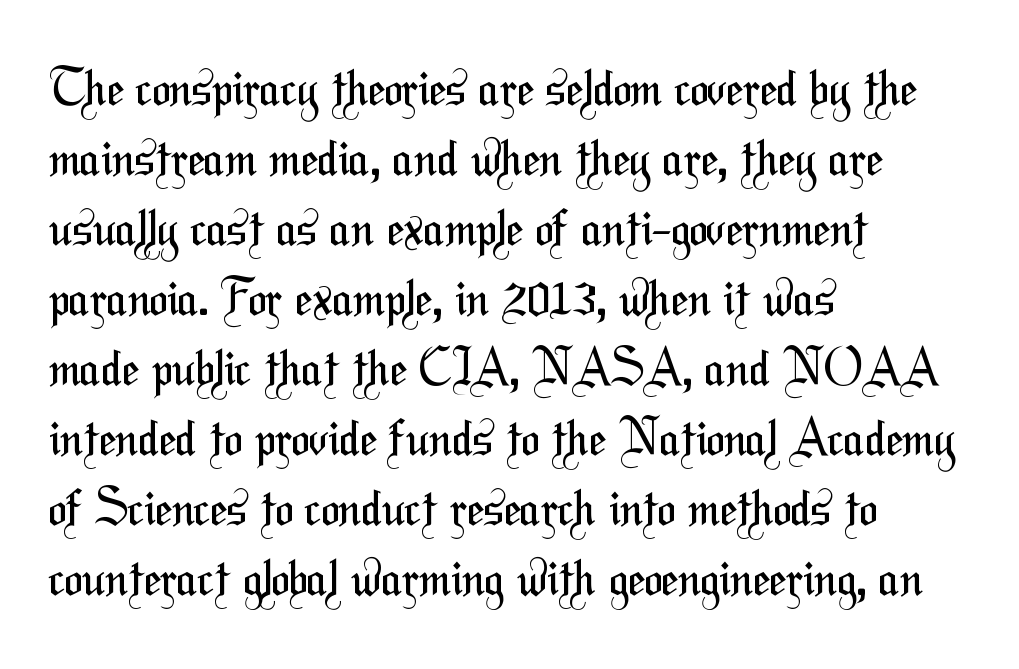
Q: Is the text bold? A: No.
Q: Is the typeface a serif or a sans-serif typeface? A: Sans-serif.
Q: Is the text underlined? A: No.
Q: How is the paragraph aligned? A: Left-aligned.
Q: Is the spacing between letters normal or unusually wide? A: Normal.
Q: Is the spacing between lines tight, normal or loose? A: Normal.
Q: Width (condensed, normal, or wide)? A: Condensed.
Q: Stroke contrast? A: Medium.
Q: x-height? A: Medium.
Q: Monospaced? A: No.
